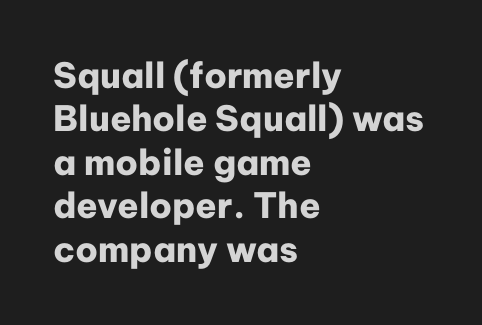
The image shows 35 px heavy sans-serif type, upright; set left-aligned, line spacing 1.24x, normal letter spacing, not underlined; low stroke contrast and a medium x-height.
